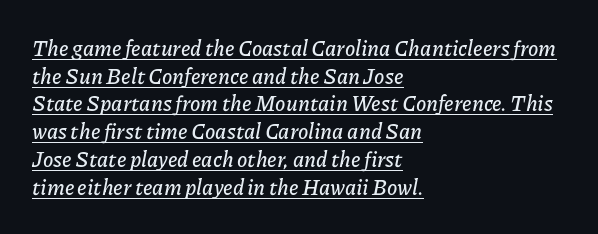
The image shows 21 px text type, italic (leaning right); set left-aligned, normal line spacing (1.32x), normal letter spacing, underlined.
